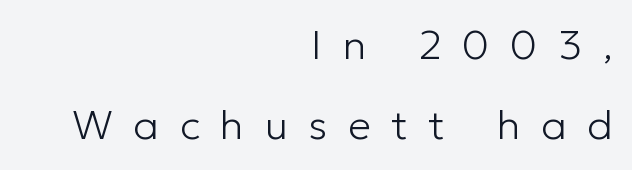
Note the varied advance widths — an 'i' is clearly narrower than an 'm'. You could fit nearly another row in the gap between these rows. The space beneath each line is pristine and unruled. What kind of face is this? One without serifs — a sans. Inter-character spacing is expanded well beyond the font's built-in metrics. If you drew a ruler down the right edge, every line would touch it.
